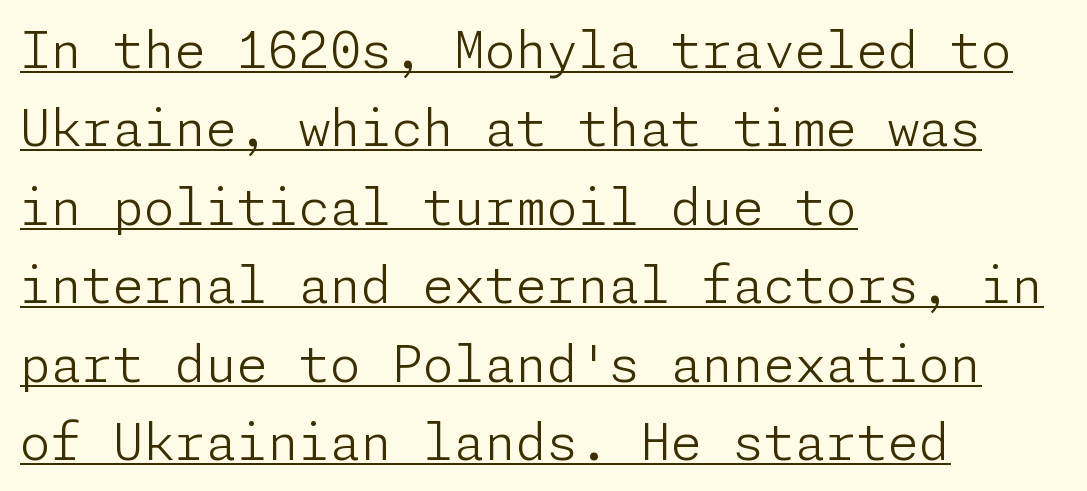
{"serif": "no", "italic": "no", "bold": "no", "weight": "light", "width": "normal", "stroke_contrast": "low", "x_height": "medium", "underline": "yes", "align": "left", "line_spacing": "normal", "line_spacing_ratio": 1.57, "letter_spacing": "normal", "letter_spacing_em": 0.0, "glyph_px": 50}
